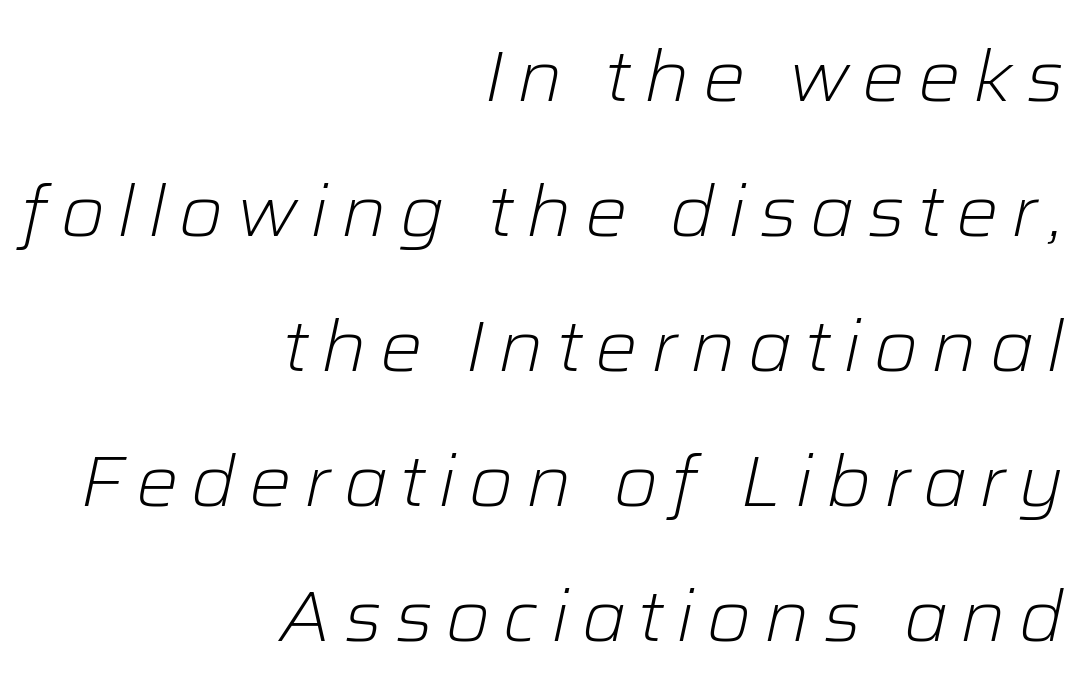
Q: Is the text bold? A: No.
Q: Is the text italic (slanted)? A: Yes, it leans right by about 12 degrees.
Q: Is the text underlined? A: No.
Q: How is the paragraph aligned? A: Right-aligned.
Q: Is the spacing between lines tight, normal or loose? A: Loose.
Q: Width (condensed, normal, or wide)? A: Normal.
Q: Stroke contrast? A: Low.
Q: x-height? A: Medium.
Q: Monospaced? A: No.
